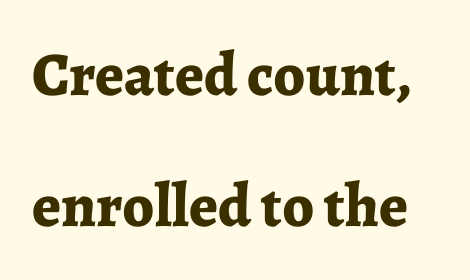
{"serif": "yes", "italic": "no", "bold": "yes", "weight": "bold", "width": "normal", "stroke_contrast": "low", "x_height": "medium", "monospaced": "no", "underline": "no", "line_spacing": "loose", "line_spacing_ratio": 2.11, "letter_spacing": "normal", "letter_spacing_em": 0.0, "glyph_px": 62}
